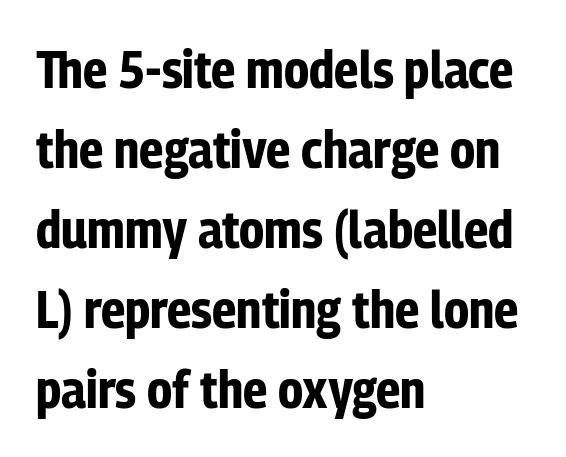
Q: Is the text bold? A: Yes.
Q: Is the text italic (slanted)? A: No, it is upright.
Q: Is the typeface a serif or a sans-serif typeface? A: Sans-serif.
Q: Is the text underlined? A: No.
Q: How is the paragraph aligned? A: Left-aligned.
Q: Is the spacing between letters normal or unusually wide? A: Normal.
Q: Is the spacing between lines tight, normal or loose? A: Normal.
Q: Width (condensed, normal, or wide)? A: Condensed.
Q: Stroke contrast? A: Low.
Q: x-height? A: Medium.
Q: Monospaced? A: No.
